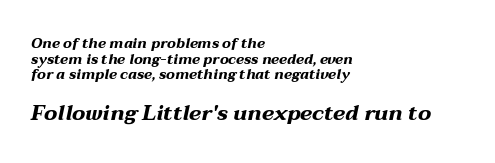
{"italic": "yes", "lean": "right", "slant_degrees": 12, "bold": "yes", "underline": "no", "align": "left", "line_spacing": "tight", "line_spacing_ratio": 1.12, "letter_spacing": "normal", "letter_spacing_em": 0.0, "larger_block": "second", "size_ratio": 1.5, "glyph_px": 21}
